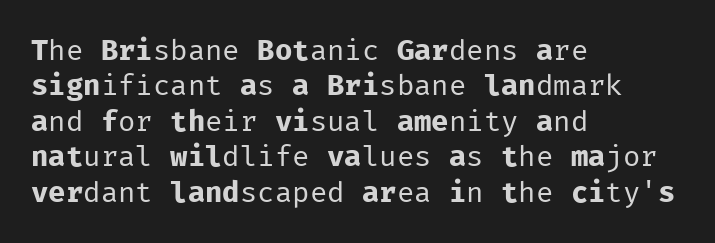
The gap between lines stays unmarked. You could count columns in this text — the font is strictly monospaced. Does the type have serifs? No, each stem ends abruptly. The type sits square on the baseline with zero lean. No extra tracking has been applied to these lines. The paragraph shown leans on its left margin.
